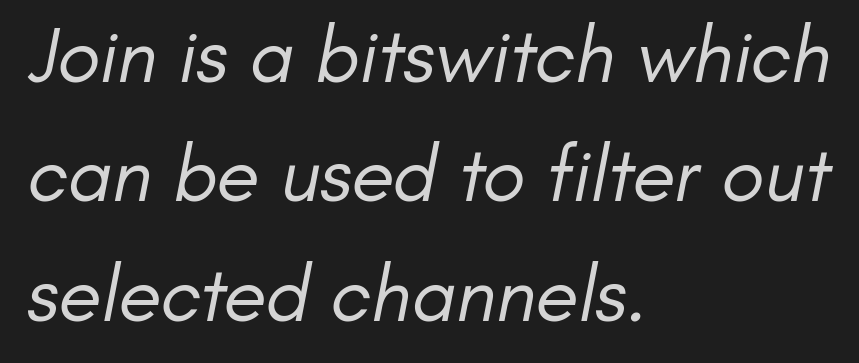
Q: Is the text bold? A: No.
Q: Is the typeface a serif or a sans-serif typeface? A: Sans-serif.
Q: Is the text underlined? A: No.
Q: How is the paragraph aligned? A: Left-aligned.
Q: Is the spacing between letters normal or unusually wide? A: Normal.
Q: Is the spacing between lines tight, normal or loose? A: Normal.
Q: Width (condensed, normal, or wide)? A: Normal.
Q: Stroke contrast? A: Low.
Q: x-height? A: Small.
Q: Monospaced? A: No.
